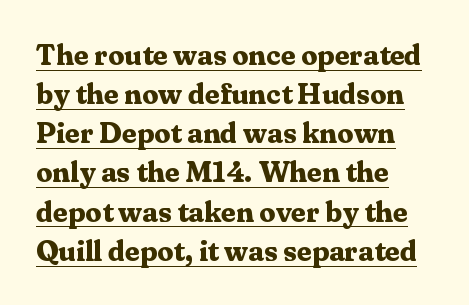
Note the varied advance widths — an 'i' is clearly narrower than an 'm'. Notice how descenders clear the ascenders below comfortably — that's standard leading. This is the regular roman posture of the typeface. Does the type have serifs? Yes, each stem ends in a small foot. Its strokes are broad and dark, the hallmark of bold type. Reading down the block, your eye returns to a fixed left position each line.
